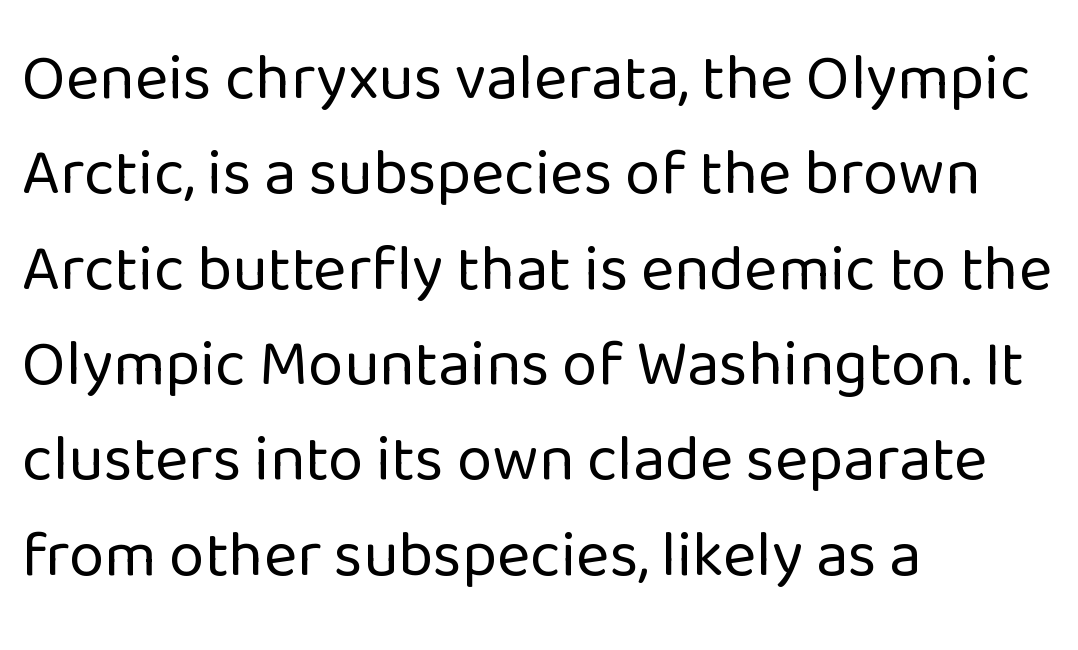
A typesetter would call this zero additional tracking. The passage shown stacks its lines at a standard gap. Letterform terminals end flat and unadorned throughout the passage. Anything drawn beneath the words? Only blank space. Line beginnings align vertically; line endings do not. Style check: upright.
